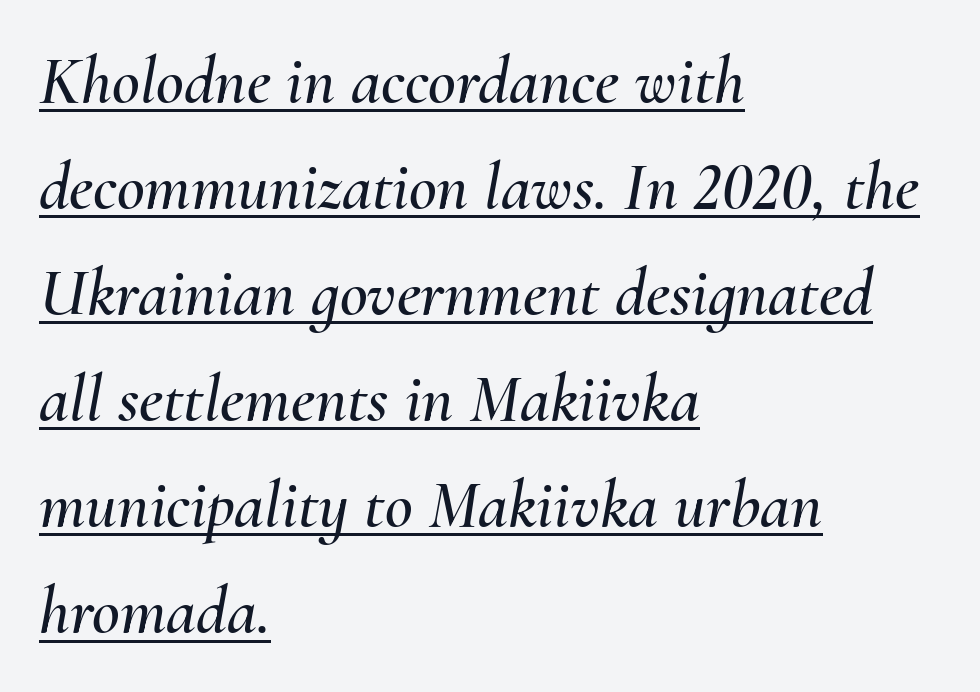
The paragraph has a hard left edge and a soft right edge. Every word sits above its own underline. Think of a printed novel: that variable character pitch is what you see here. Would a proofreader flag this as italicized? Yes. Nobody touched the tracking dial on this one. Whoever set this chose a conventional vertical rhythm.
